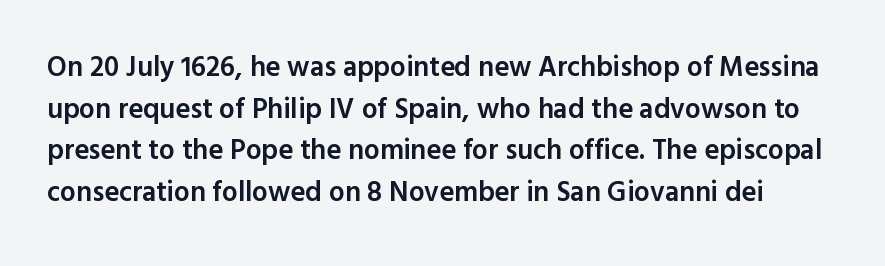
A typesetter would call this proportional, since set widths differ per character. Lines of text with bare space underneath. When letters stand straight like this, we call the style roman or upright. Here the glyphs are tracked normally, forming tight word shapes.
